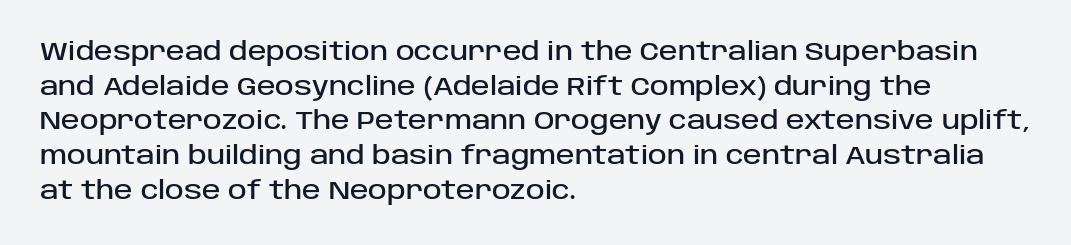
{"italic": "no", "underline": "no", "align": "left", "line_spacing": "normal", "line_spacing_ratio": 1.39, "letter_spacing": "normal", "letter_spacing_em": 0.0, "glyph_px": 25}
